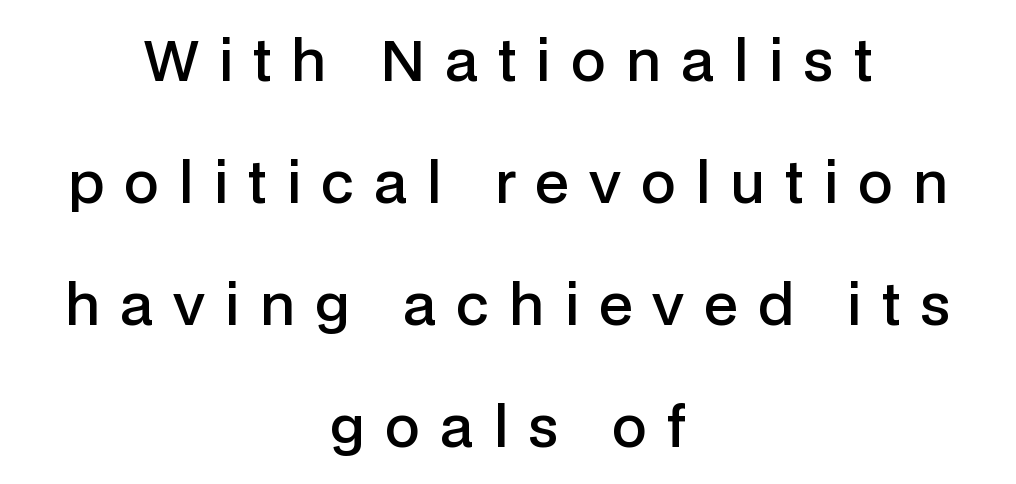
Letterform terminals end flat and unadorned throughout the passage. The baseline area is clear. These lines carry some extra weight — a demibold, not a full bold. The specimen reads as upright at a glance. What stands out about the letter spacing? Its width — letters are far apart. Proportional: the letters do not fall into vertical columns.
